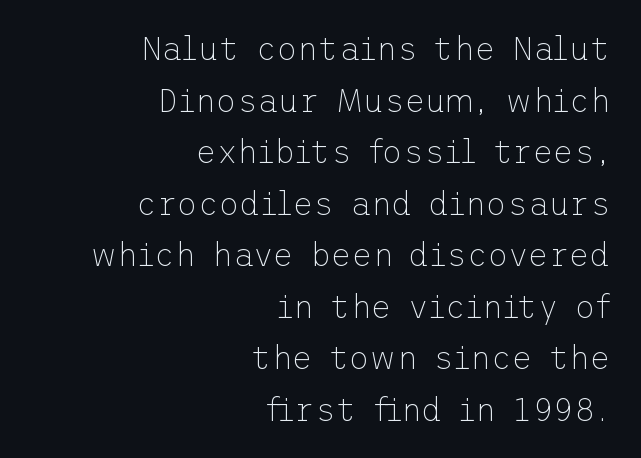
{"serif": "no", "italic": "no", "bold": "no", "weight": "thin", "width": "normal", "stroke_contrast": "low", "x_height": "medium", "underline": "no", "align": "right", "line_spacing": "normal", "line_spacing_ratio": 1.61, "letter_spacing": "normal", "letter_spacing_em": 0.0, "glyph_px": 32}
